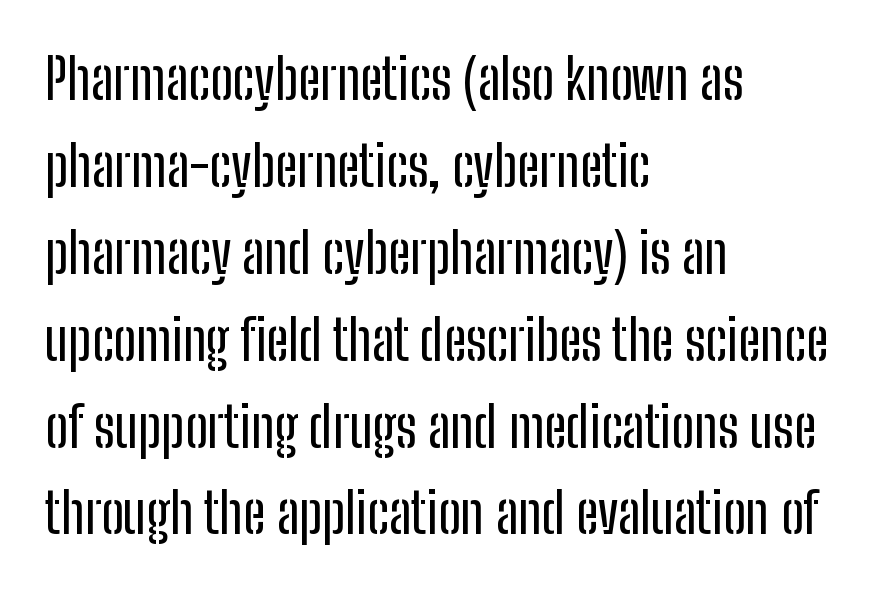
{"serif": "no", "italic": "no", "width": "condensed", "stroke_contrast": "low", "x_height": "medium", "monospaced": "no", "underline": "no", "align": "left", "line_spacing": "normal", "line_spacing_ratio": 1.58, "letter_spacing": "normal", "letter_spacing_em": 0.0, "glyph_px": 55}
